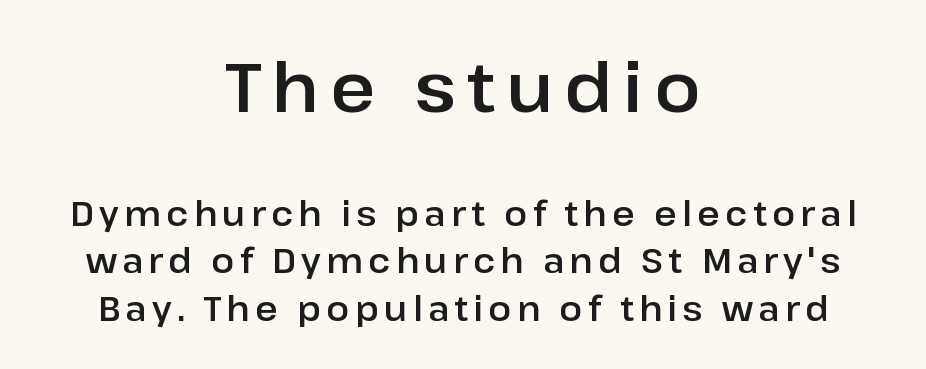
Q: Is the text italic (slanted)? A: No, it is upright.
Q: Is the typeface a serif or a sans-serif typeface? A: Sans-serif.
Q: Is the text underlined? A: No.
Q: How is the paragraph aligned? A: Centered.
Q: Is the spacing between lines tight, normal or loose? A: Normal.
Q: Which block of text is set in a larger size, the first (top) or the second (bottom)? A: The first (top) one.
Q: Width (condensed, normal, or wide)? A: Normal.
Q: Stroke contrast? A: Low.
Q: x-height? A: Medium.
Q: Monospaced? A: No.
